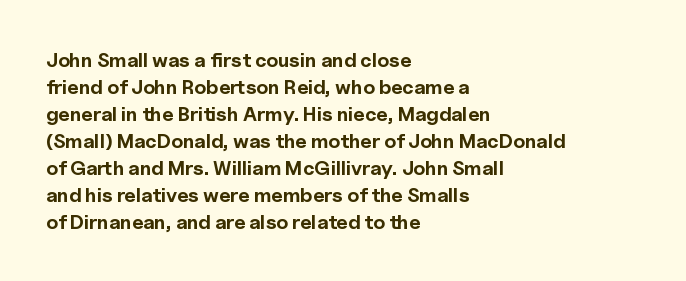
{"italic": "no", "bold": "yes", "underline": "no", "align": "left", "line_spacing": "normal", "line_spacing_ratio": 1.35, "letter_spacing": "normal", "letter_spacing_em": 0.0, "glyph_px": 20}
